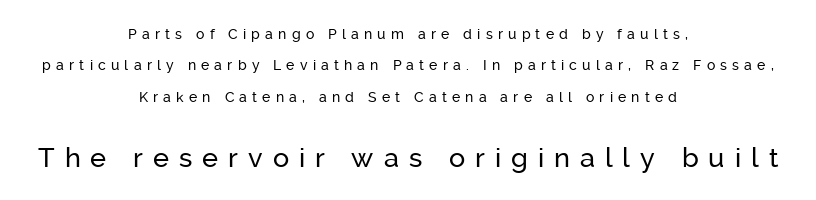
The image shows 27 px text type, upright; set centered, loose line spacing (2.25x), unusually wide letter spacing (+0.37 em), not underlined; the second (bottom) block is 1.93x larger.
